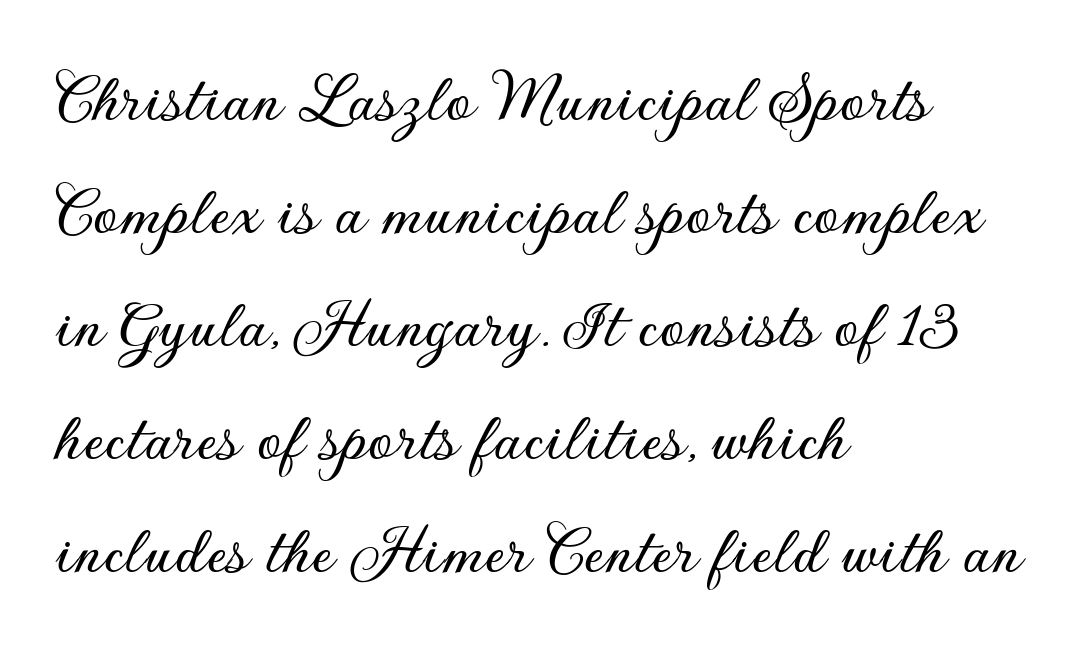
The image shows 72 px sans-serif type; set left-aligned, normal line spacing (1.57x), normal letter spacing, not underlined; low stroke contrast and a small x-height.
